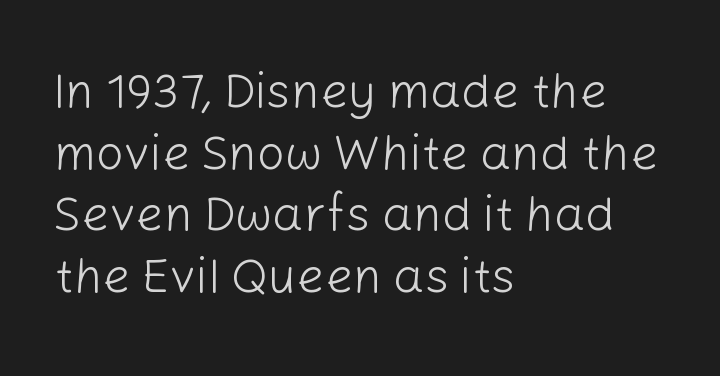
Q: Is the text bold? A: No.
Q: Is the text italic (slanted)? A: No, it is upright.
Q: Is the typeface a serif or a sans-serif typeface? A: Sans-serif.
Q: Is the text underlined? A: No.
Q: How is the paragraph aligned? A: Left-aligned.
Q: Is the spacing between letters normal or unusually wide? A: Normal.
Q: Is the spacing between lines tight, normal or loose? A: Normal.
Q: Width (condensed, normal, or wide)? A: Normal.
Q: Stroke contrast? A: Low.
Q: x-height? A: Medium.
Q: Monospaced? A: No.
